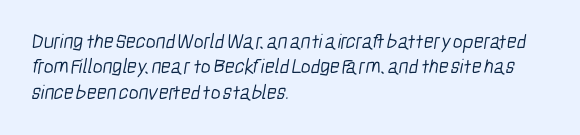
Stem width sits at or under what a default text font uses. Underline: absent. Does extra space separate the letters? No, they use regular spacing. Left-aligned paragraph, ragged on the right.
